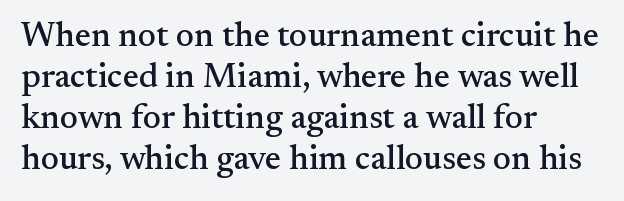
{"serif": "yes", "italic": "no", "width": "normal", "stroke_contrast": "medium", "x_height": "small", "monospaced": "no", "underline": "no", "align": "left", "line_spacing_ratio": 1.21, "letter_spacing": "normal", "letter_spacing_em": 0.0, "glyph_px": 34}
